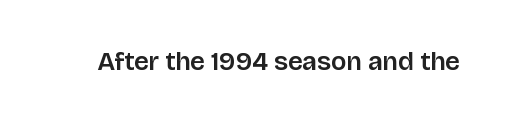
The image shows 26 px text type, upright; set normal letter spacing, not underlined.
